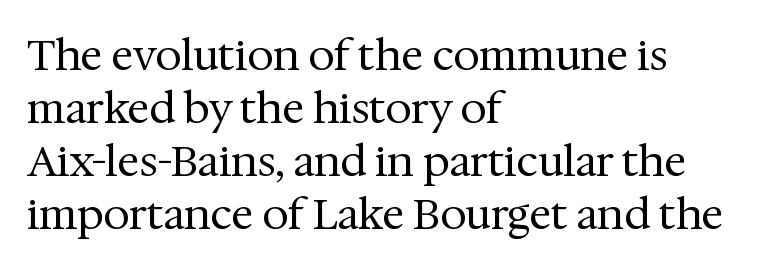
The image shows 42 px regular-weight serif type, upright; set left-aligned, normal line spacing (1.26x), normal letter spacing, not underlined; medium stroke contrast and a medium x-height.
